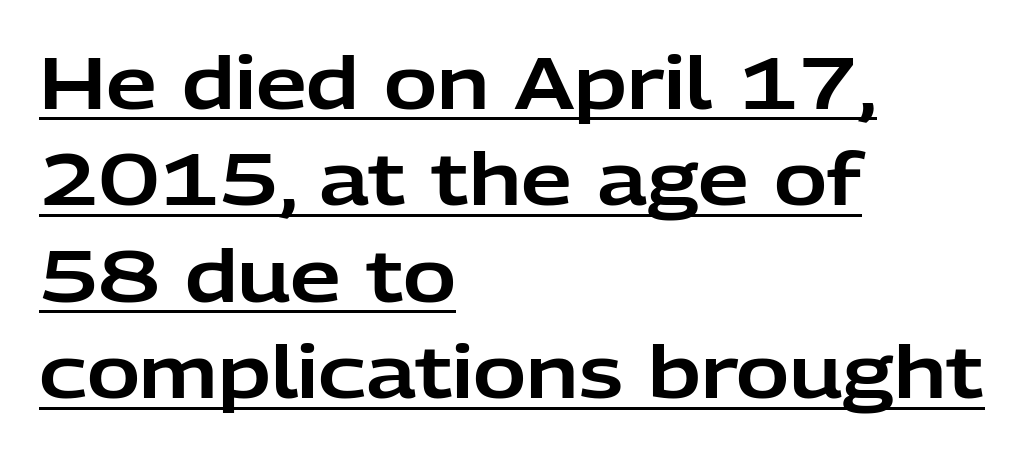
The image shows 72 px sans-serif type, upright; set left-aligned, normal line spacing (1.34x), normal letter spacing, underlined; low stroke contrast and a medium x-height.
